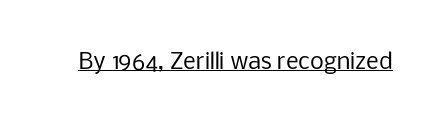
{"italic": "no", "bold": "no", "underline": "yes", "letter_spacing": "normal", "letter_spacing_em": 0.0, "glyph_px": 22}
